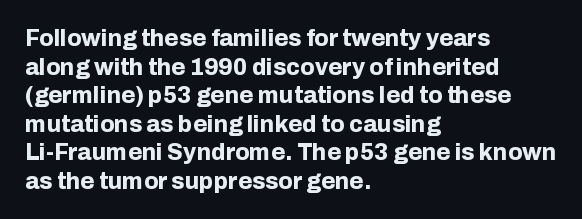
{"italic": "no", "bold": "yes", "underline": "no", "align": "left", "line_spacing_ratio": 1.24, "letter_spacing": "normal", "letter_spacing_em": 0.0, "glyph_px": 23}
